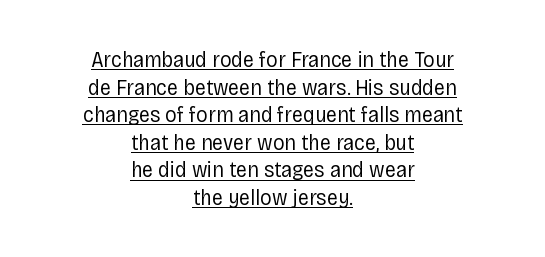
Q: Is the text bold? A: No.
Q: Is the text italic (slanted)? A: No, it is upright.
Q: Is the text underlined? A: Yes.
Q: How is the paragraph aligned? A: Centered.
Q: Is the spacing between letters normal or unusually wide? A: Normal.
